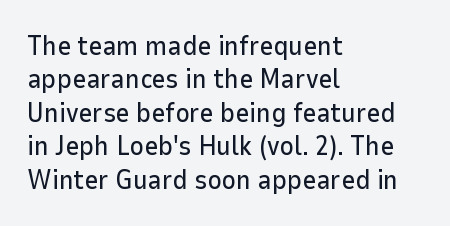
The specimen reads as upright at a glance. The words here are not underlined. Horizontal alignment here is leftward, the default for most running prose. The gaps between neighbouring characters are ordinary and unremarkable.
